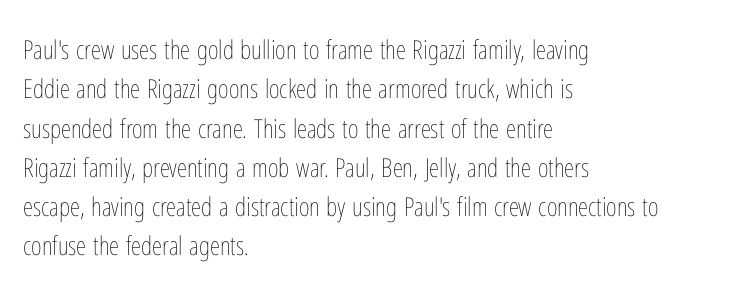
A typesetter would mark this as roman, not italic. Does the leading feel generous? No, just average. The typesetter chose a ragged-right arrangement here. The gaps between neighbouring characters are ordinary and unremarkable. Is this a heavy cut? Hardly; it is regular or lighter. The space directly below the letters is spotless.
